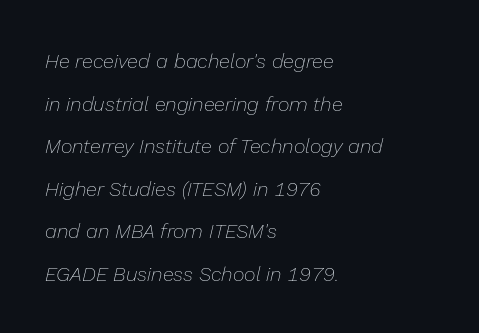
The paragraph has a hard left edge and a soft right edge. No chunkiness to these letters — they're not bold. This is oblique type, the kind used for emphasis or titles. In terms of letterspacing, this is plain default setting.
